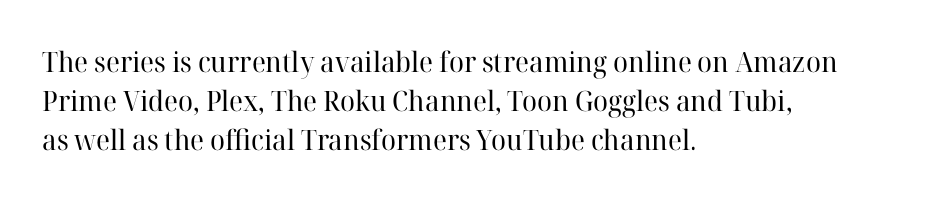
{"serif": "yes", "italic": "no", "bold": "no", "weight": "regular", "width": "normal", "stroke_contrast": "high", "x_height": "medium", "monospaced": "no", "underline": "no", "align": "left", "line_spacing": "normal", "line_spacing_ratio": 1.39, "letter_spacing": "normal", "letter_spacing_em": 0.0, "glyph_px": 28}
